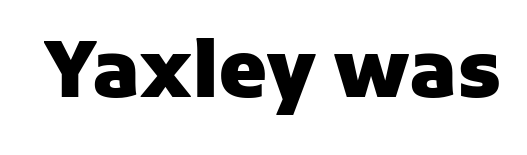
{"serif": "no", "italic": "no", "bold": "yes", "weight": "heavy", "width": "normal", "stroke_contrast": "low", "x_height": "medium", "monospaced": "no", "underline": "no", "letter_spacing": "normal", "letter_spacing_em": 0.0, "glyph_px": 78}
